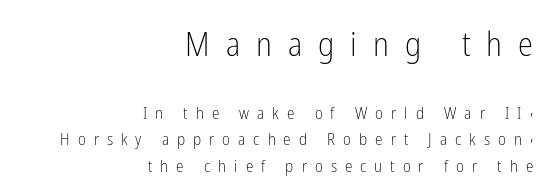
Rendered with straight, roman letterforms. Is this a heavy cut? Hardly; it is regular or lighter. This rendering uses right alignment, leaving the left contour irregular. Top chunk: large. Bottom chunk: small. These lines are rendered in a variable-pitch font.
